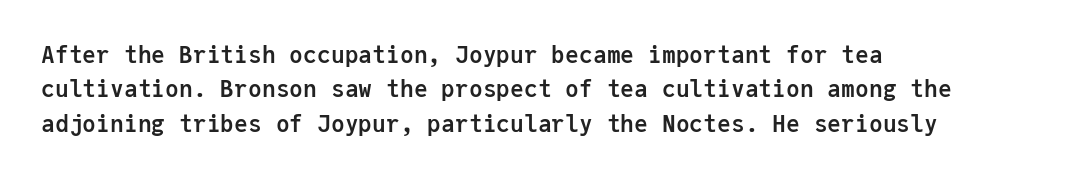
The space directly below the letters is spotless. Interline gaps are of average width in this sample. Ascenders rise straight up at ninety degrees. The rendering anchors every line to the left-hand side. The horizontal fit of the characters is conventional and even. The sample has been set heavy, in full bold.
